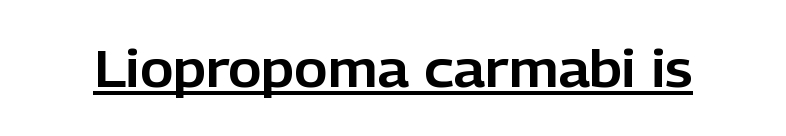
The image shows 51 px sans-serif type, upright; set normal letter spacing, underlined; low stroke contrast and a medium x-height.
